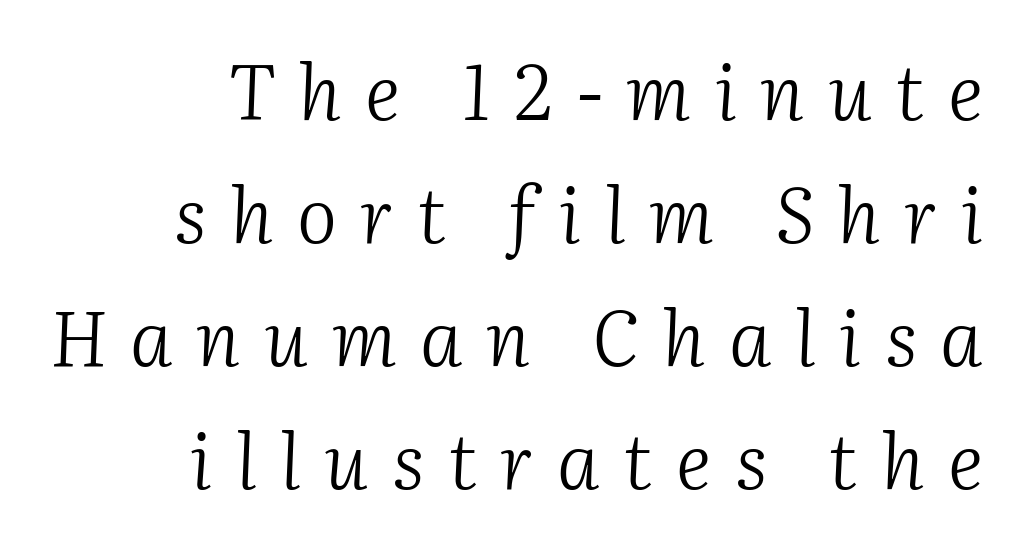
{"serif": "yes", "italic": "yes", "lean": "right", "slant_degrees": 2, "bold": "no", "weight": "light", "width": "normal", "stroke_contrast": "medium", "x_height": "medium", "monospaced": "no", "underline": "no", "align": "right", "line_spacing": "normal", "line_spacing_ratio": 1.62, "letter_spacing": "wide", "letter_spacing_em": 0.31, "glyph_px": 76}
